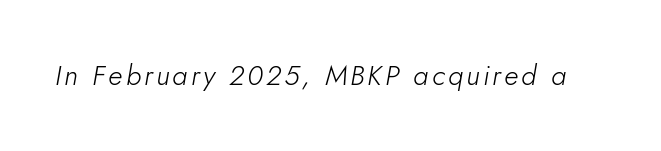
Q: Is the text bold? A: No.
Q: Is the text italic (slanted)? A: Yes, it leans right by about 5 degrees.
Q: Is the text underlined? A: No.
Q: Width (condensed, normal, or wide)? A: Normal.
Q: Stroke contrast? A: Low.
Q: x-height? A: Small.
Q: Monospaced? A: No.
